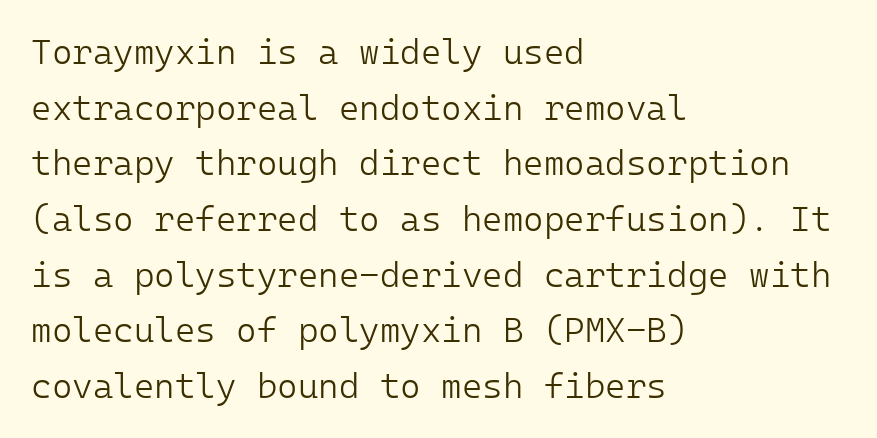
Q: Is the text bold? A: No.
Q: Is the text italic (slanted)? A: No, it is upright.
Q: Is the typeface a serif or a sans-serif typeface? A: Sans-serif.
Q: Is the text underlined? A: No.
Q: How is the paragraph aligned? A: Left-aligned.
Q: Is the spacing between letters normal or unusually wide? A: Normal.
Q: Is the spacing between lines tight, normal or loose? A: Normal.
Q: Width (condensed, normal, or wide)? A: Normal.
Q: Stroke contrast? A: Low.
Q: x-height? A: Medium.
